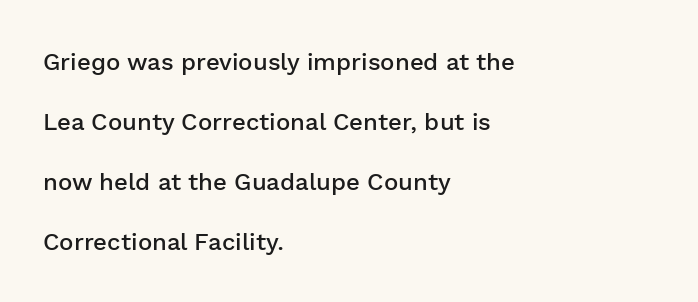
Q: Is the text bold? A: Semi-bold.
Q: Is the text italic (slanted)? A: No, it is upright.
Q: Is the text underlined? A: No.
Q: How is the paragraph aligned? A: Left-aligned.
Q: Is the spacing between letters normal or unusually wide? A: Normal.
Q: Is the spacing between lines tight, normal or loose? A: Loose.
